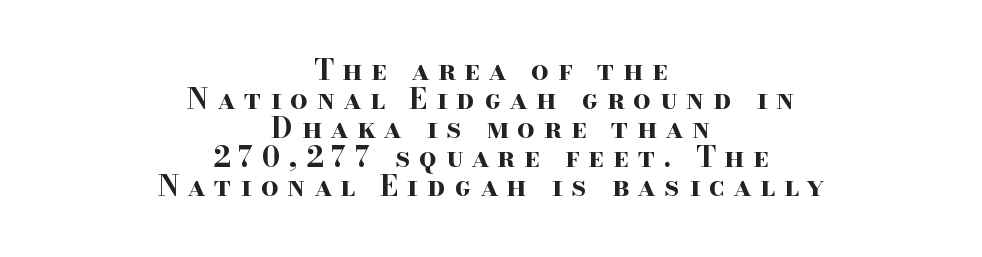
The image shows 28 px bold, wide serif type, upright; set centered, tight line spacing (1.04x), unusually wide letter spacing (+0.31 em), not underlined; high stroke contrast and a small x-height.
